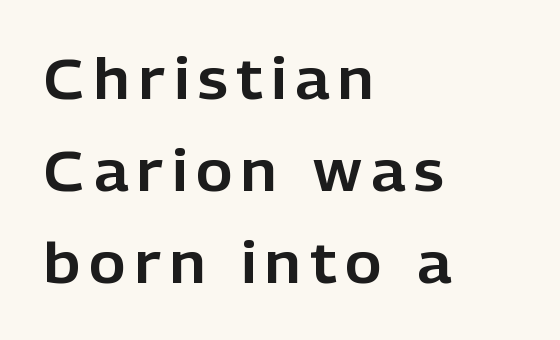
The image shows 56 px sans-serif type, upright; set left-aligned, normal line spacing (1.64x), not underlined; low stroke contrast and a medium x-height.
